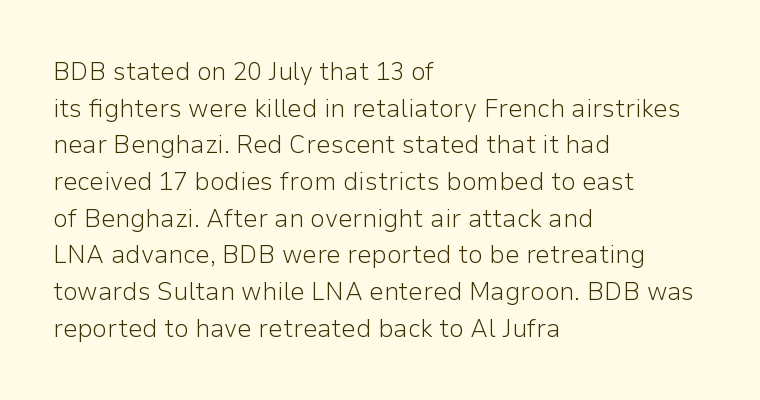
In CSS terms this would be text-align: left. The words here are not underlined. The font is comparable to plain body text, perhaps lighter. Every character sits straight up, as roman type does. The vertical gap from one line to the next is medium. Compared with typical body copy, the letter spacing here is the same.
